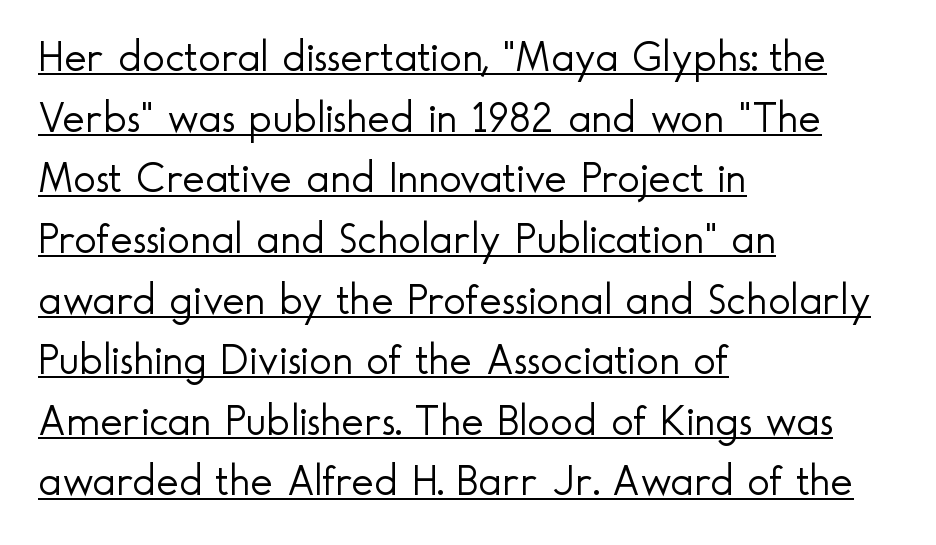
Q: Is the text bold? A: No.
Q: Is the text italic (slanted)? A: No, it is upright.
Q: Is the typeface a serif or a sans-serif typeface? A: Sans-serif.
Q: Is the text underlined? A: Yes.
Q: How is the paragraph aligned? A: Left-aligned.
Q: Is the spacing between letters normal or unusually wide? A: Normal.
Q: Is the spacing between lines tight, normal or loose? A: Normal.
Q: Width (condensed, normal, or wide)? A: Normal.
Q: x-height? A: Small.
Q: Monospaced? A: No.
